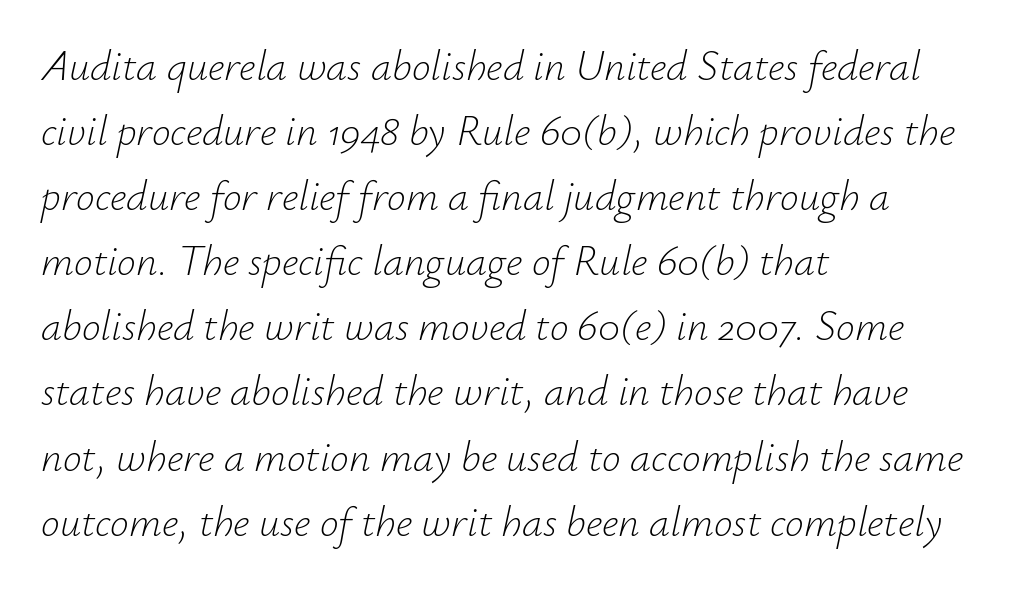
{"italic": "yes", "lean": "right", "slant_degrees": 12, "bold": "no", "weight": "light", "width": "normal", "stroke_contrast": "low", "x_height": "small", "monospaced": "no", "underline": "no", "align": "left", "line_spacing": "normal", "line_spacing_ratio": 1.55, "letter_spacing": "normal", "letter_spacing_em": 0.0, "glyph_px": 42}
